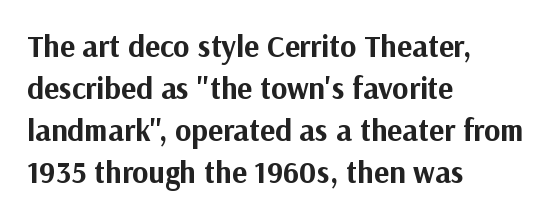
The image shows 31 px bold sans-serif type, upright; set left-aligned, normal line spacing (1.35x), normal letter spacing, not underlined; medium stroke contrast and a medium x-height.
